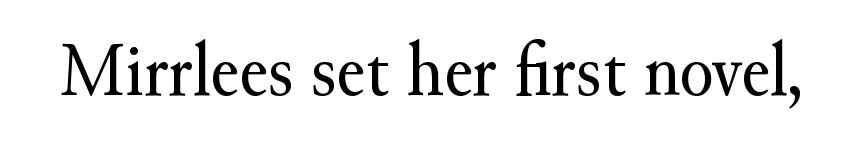
{"serif": "yes", "italic": "no", "bold": "no", "weight": "regular", "width": "normal", "stroke_contrast": "medium", "x_height": "small", "monospaced": "no", "underline": "no", "letter_spacing": "normal", "letter_spacing_em": 0.0, "glyph_px": 78}
